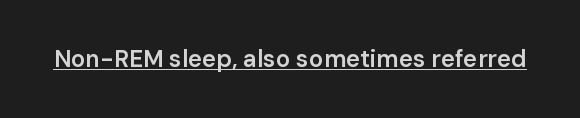
Q: Is the text bold? A: Semi-bold.
Q: Is the text italic (slanted)? A: No, it is upright.
Q: Is the text underlined? A: Yes.
Q: Is the spacing between letters normal or unusually wide? A: Normal.
